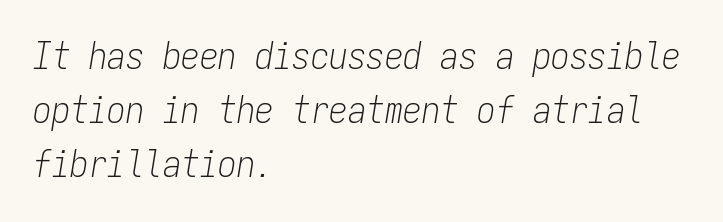
The font's italic variant was chosen for this text. The letters march in equal steps, a hallmark of fixed-pitch type. Reading down the column, the eye jumps a familiar distance to each next line. This sample uses plain, unmodified letter spacing.
